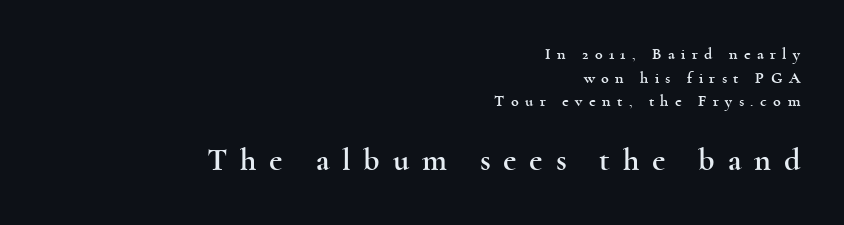
Q: Is the text italic (slanted)? A: No, it is upright.
Q: Is the typeface a serif or a sans-serif typeface? A: Serif.
Q: Is the text underlined? A: No.
Q: How is the paragraph aligned? A: Right-aligned.
Q: Is the spacing between letters normal or unusually wide? A: Unusually wide.
Q: Is the spacing between lines tight, normal or loose? A: Normal.
Q: Which block of text is set in a larger size, the first (top) or the second (bottom)? A: The second (bottom) one.
Q: Width (condensed, normal, or wide)? A: Wide.
Q: x-height? A: Small.
Q: Monospaced? A: No.
